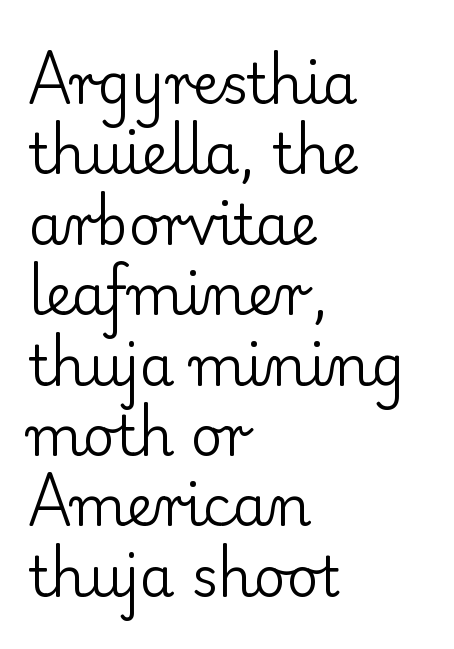
The weight would be labelled regular, book, light, or lighter still. Compared with typical body copy, the letter spacing here is the same. The vertical gap from one line to the next is medium. The space beneath each line is pristine and unruled. Proportional: the letters do not fall into vertical columns. Leftover space on each line is placed entirely after the last word.
